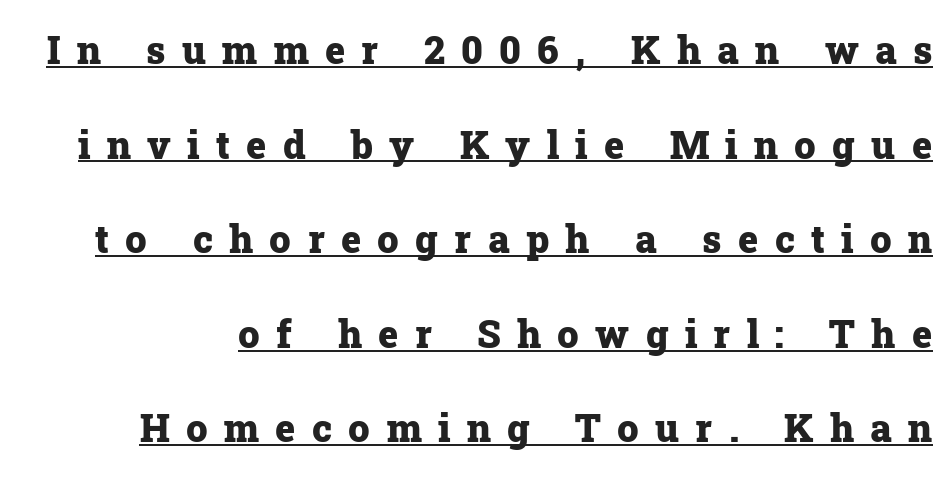
Q: Is the text bold? A: Yes.
Q: Is the text italic (slanted)? A: No, it is upright.
Q: Is the typeface a serif or a sans-serif typeface? A: Serif.
Q: Is the text underlined? A: Yes.
Q: Is the spacing between letters normal or unusually wide? A: Unusually wide.
Q: Is the spacing between lines tight, normal or loose? A: Loose.
Q: Width (condensed, normal, or wide)? A: Normal.
Q: Stroke contrast? A: Low.
Q: x-height? A: Medium.
Q: Monospaced? A: No.
